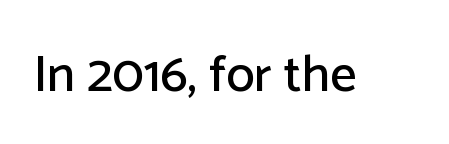
The image shows 52 px sans-serif type, upright; set normal letter spacing, not underlined; low stroke contrast and a medium x-height.
